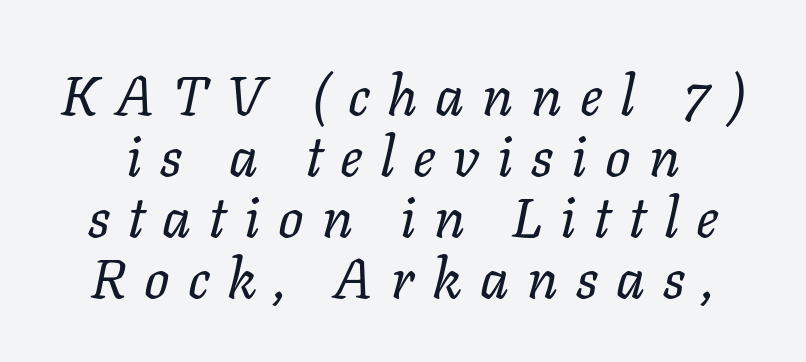
{"italic": "yes", "lean": "right", "slant_degrees": 11, "bold": "no", "weight": "regular", "width": "normal", "stroke_contrast": "low", "x_height": "medium", "monospaced": "no", "underline": "no", "line_spacing": "tight", "line_spacing_ratio": 1.09, "letter_spacing": "wide", "letter_spacing_em": 0.32, "glyph_px": 56}
